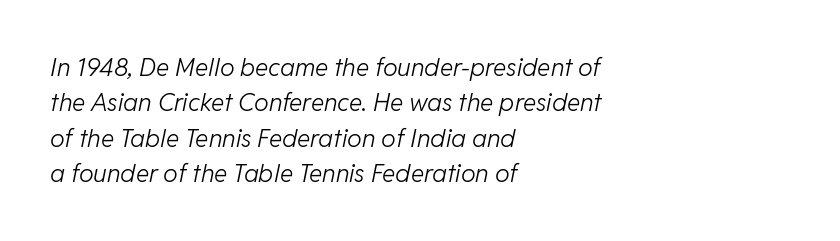
{"italic": "yes", "lean": "right", "slant_degrees": 11, "bold": "no", "underline": "no", "align": "left", "line_spacing": "normal", "line_spacing_ratio": 1.42, "letter_spacing": "normal", "letter_spacing_em": 0.0, "glyph_px": 25}
